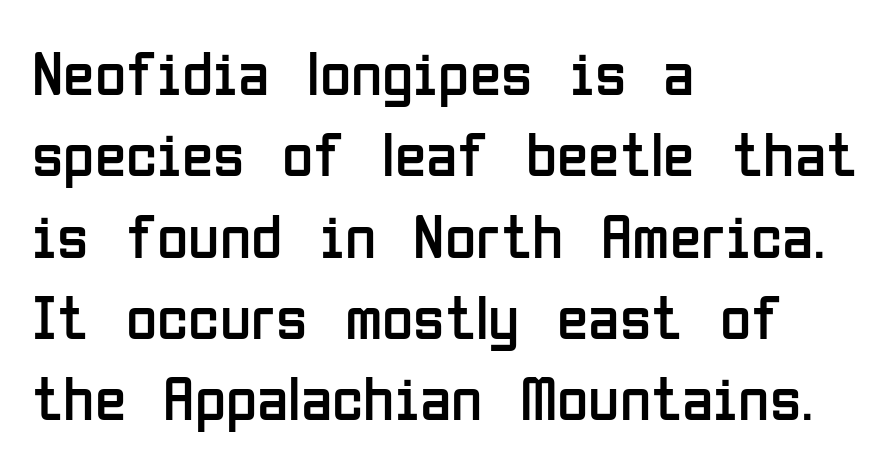
The image shows 64 px regular-weight, condensed sans-serif type, upright; set left-aligned, normal line spacing (1.27x), normal letter spacing, not underlined; low stroke contrast and a medium x-height.
